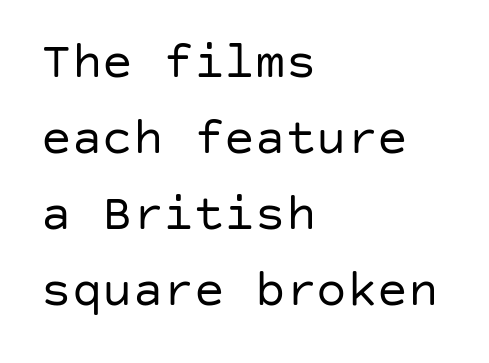
Is the type heavy? It reads as light-to-regular instead. Evenly set lines give the paragraph a standard silhouette. Nothing unusual about the tracking: characters are spaced as the font intends. If you drew a line through each stem, it would be perfectly vertical. Letterform terminals end flat and unadorned throughout the passage.
